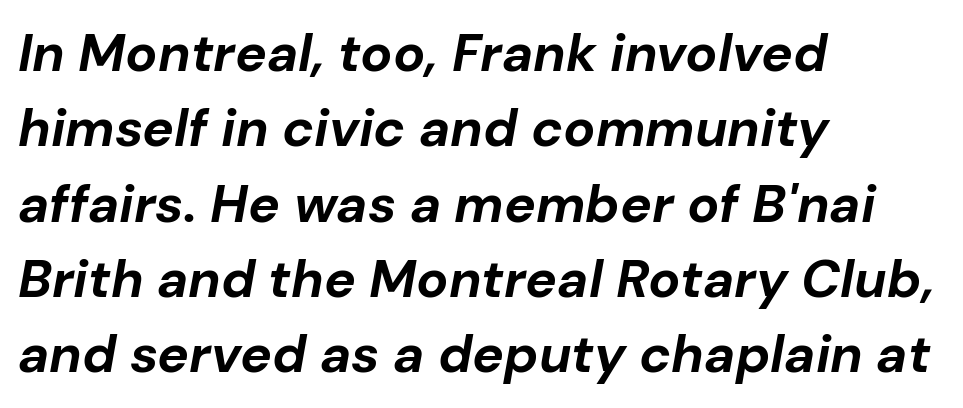
Q: Is the text bold? A: Yes.
Q: Is the text italic (slanted)? A: Yes, it leans right by about 10 degrees.
Q: Is the text underlined? A: No.
Q: How is the paragraph aligned? A: Left-aligned.
Q: Is the spacing between letters normal or unusually wide? A: Normal.
Q: Is the spacing between lines tight, normal or loose? A: Normal.
Q: Width (condensed, normal, or wide)? A: Normal.
Q: Stroke contrast? A: Low.
Q: x-height? A: Medium.
Q: Monospaced? A: No.
